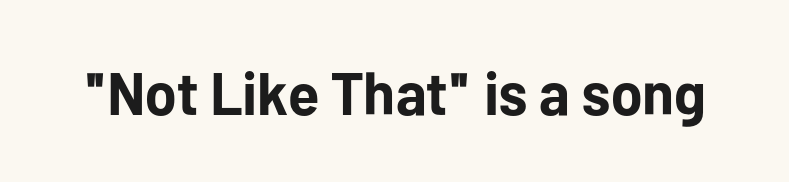
Does extra space separate the letters? No, they use regular spacing. Are there feet on the stems? There aren't — it's a sans. Here the designer chose a conventional face with non-uniform glyph widths. Letters rest on an invisible, unmarked baseline. The letters stand upright; this is a roman face.
